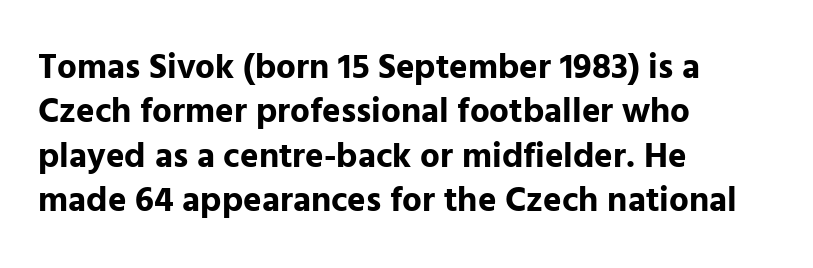
The letters advance in unequal steps, a hallmark of proportional type. Honestly, there is no underline to notice here at all. Does the type have serifs? No, each stem ends abruptly. This block has exactly the height ordinary leading produces. You'd pick this weight for a headline — it's a proper bold.
